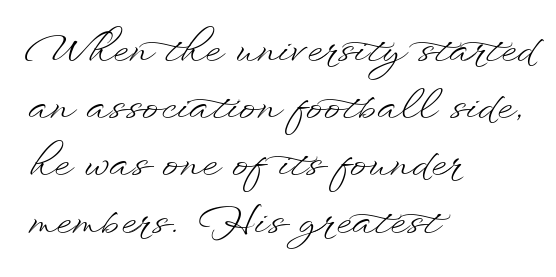
Q: Is the text bold? A: No.
Q: Is the text italic (slanted)? A: Yes.
Q: Is the text underlined? A: No.
Q: How is the paragraph aligned? A: Left-aligned.
Q: Is the spacing between letters normal or unusually wide? A: Normal.
Q: Is the spacing between lines tight, normal or loose? A: Normal.
Q: Width (condensed, normal, or wide)? A: Wide.
Q: Stroke contrast? A: Low.
Q: x-height? A: Small.
Q: Monospaced? A: No.
